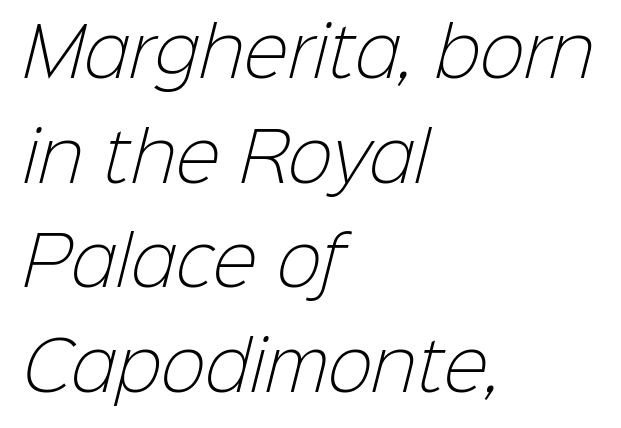
Q: Is the text bold? A: No.
Q: Is the typeface a serif or a sans-serif typeface? A: Sans-serif.
Q: Is the text underlined? A: No.
Q: How is the paragraph aligned? A: Left-aligned.
Q: Is the spacing between letters normal or unusually wide? A: Normal.
Q: Is the spacing between lines tight, normal or loose? A: Normal.
Q: Width (condensed, normal, or wide)? A: Normal.
Q: Stroke contrast? A: Low.
Q: x-height? A: Medium.
Q: Monospaced? A: No.
